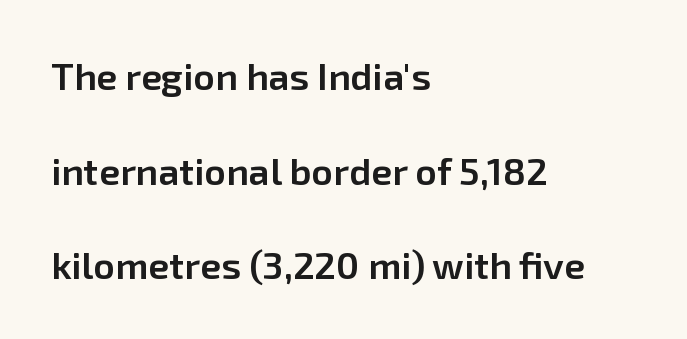
Q: Is the text bold? A: Semi-bold.
Q: Is the text italic (slanted)? A: No, it is upright.
Q: Is the typeface a serif or a sans-serif typeface? A: Sans-serif.
Q: Is the text underlined? A: No.
Q: How is the paragraph aligned? A: Left-aligned.
Q: Is the spacing between letters normal or unusually wide? A: Normal.
Q: Is the spacing between lines tight, normal or loose? A: Loose.
Q: Width (condensed, normal, or wide)? A: Normal.
Q: Stroke contrast? A: Low.
Q: x-height? A: Medium.
Q: Monospaced? A: No.
